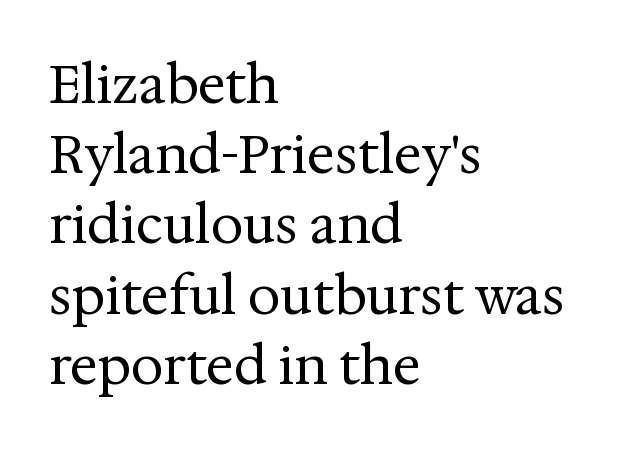
The image shows 52 px regular-weight serif type, upright; set left-aligned, normal line spacing (1.35x), normal letter spacing, not underlined; medium stroke contrast and a medium x-height.
